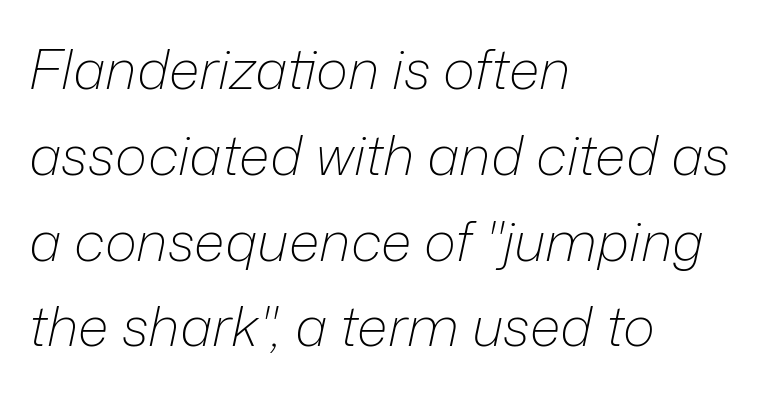
Q: Is the text bold? A: No.
Q: Is the text italic (slanted)? A: Yes, it leans right by about 12 degrees.
Q: Is the text underlined? A: No.
Q: How is the paragraph aligned? A: Left-aligned.
Q: Is the spacing between letters normal or unusually wide? A: Normal.
Q: Is the spacing between lines tight, normal or loose? A: Normal.
Q: Width (condensed, normal, or wide)? A: Normal.
Q: Stroke contrast? A: Low.
Q: x-height? A: Medium.
Q: Monospaced? A: No.
